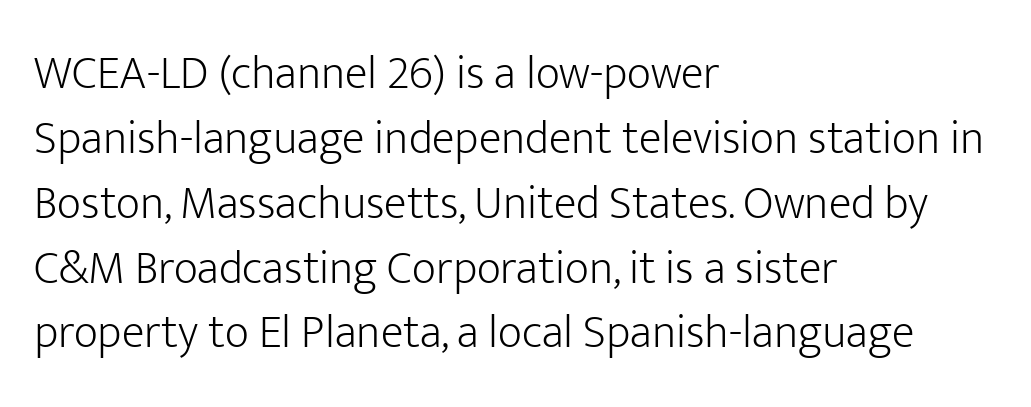
Whoever set this chose a conventional vertical rhythm. The gaps between neighbouring characters are ordinary and unremarkable. One-word summary of the alignment: left. This is sans-serif lettering, the kind often seen on screens and signage. The characters are drawn with everyday or finer stroke widths. The gap between lines stays unmarked.
